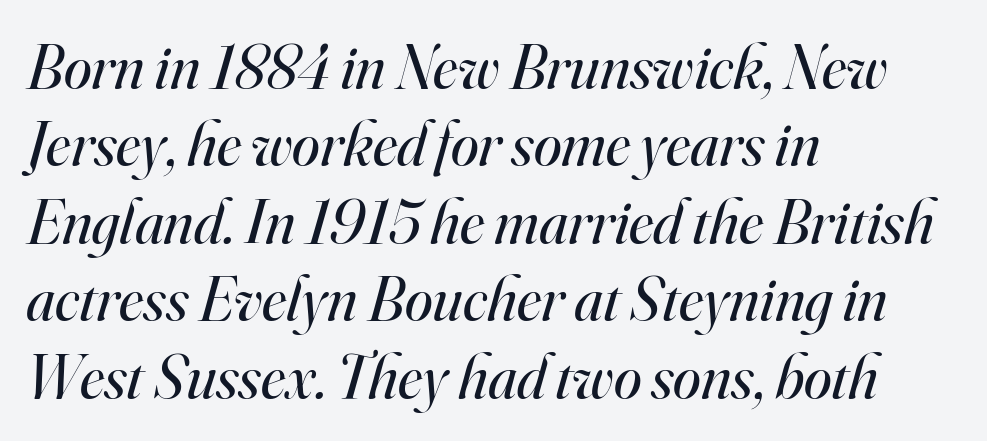
The image shows 63 px regular-weight serif type, italic (leaning right); set left-aligned, line spacing 1.23x, normal letter spacing, not underlined; high stroke contrast and a small x-height.
